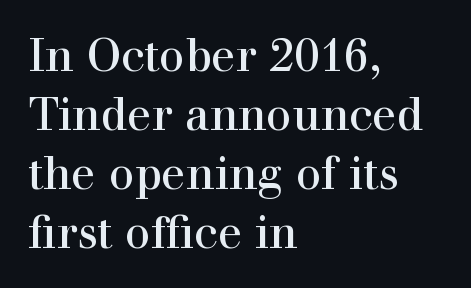
Underline: absent. Rows of type keep a routine distance in the vertical direction. Upright lettering throughout. Caption: standard tracking, unaltered. Typographically, this falls in the serif category. This is not heavy type; no bold has been used.
